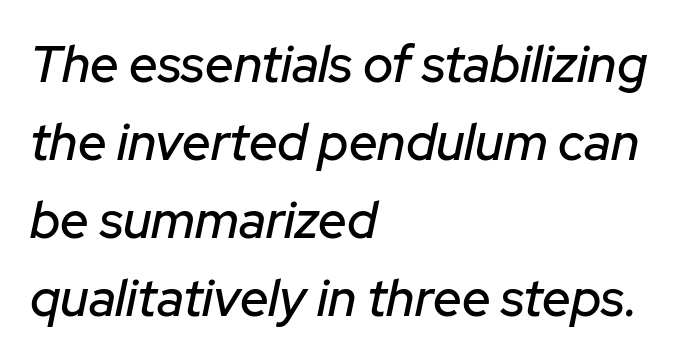
The image shows 51 px text type, italic (leaning right); set left-aligned, normal line spacing (1.53x), normal letter spacing, not underlined; low stroke contrast and a medium x-height.
